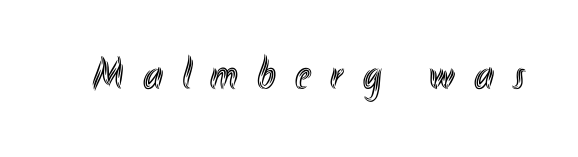
The tracking jumps out immediately: characters are airy and widely separated. Do the characters align in a grid? No, the font is proportional. Check under the words: just untouched page.
